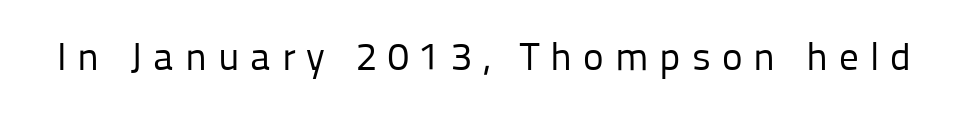
Q: Is the text bold? A: No.
Q: Is the text italic (slanted)? A: No, it is upright.
Q: Is the typeface a serif or a sans-serif typeface? A: Sans-serif.
Q: Is the text underlined? A: No.
Q: Is the spacing between letters normal or unusually wide? A: Unusually wide.
Q: Width (condensed, normal, or wide)? A: Normal.
Q: Stroke contrast? A: Low.
Q: x-height? A: Medium.
Q: Monospaced? A: No.
